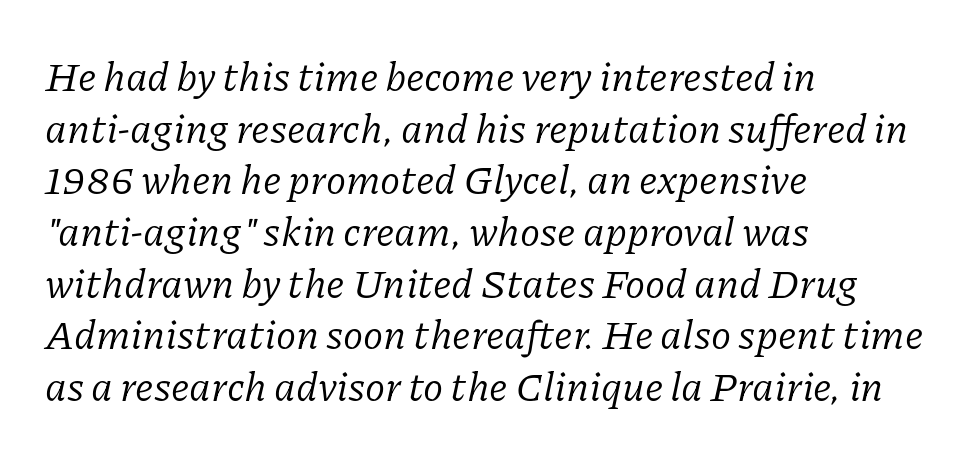
{"serif": "yes", "italic": "yes", "lean": "right", "slant_degrees": 11, "bold": "no", "weight": "regular", "width": "normal", "stroke_contrast": "low", "x_height": "medium", "monospaced": "no", "underline": "no", "align": "left", "line_spacing": "normal", "line_spacing_ratio": 1.26, "letter_spacing": "normal", "letter_spacing_em": 0.0, "glyph_px": 41}
